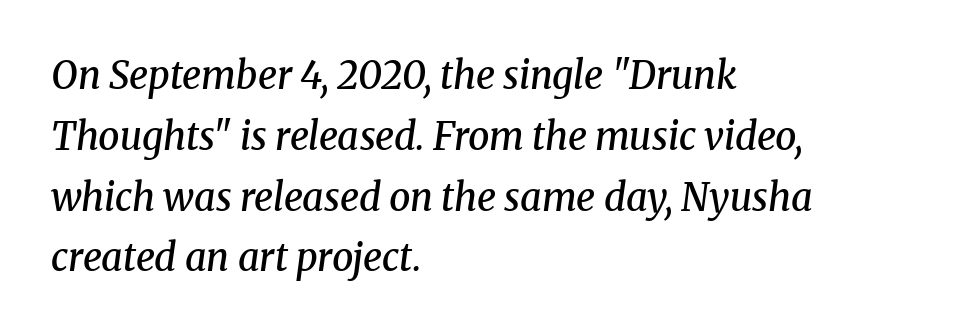
Q: Is the text bold? A: Semi-bold.
Q: Is the text italic (slanted)? A: Yes, it leans right by about 8 degrees.
Q: Is the typeface a serif or a sans-serif typeface? A: Serif.
Q: Is the text underlined? A: No.
Q: How is the paragraph aligned? A: Left-aligned.
Q: Is the spacing between letters normal or unusually wide? A: Normal.
Q: Is the spacing between lines tight, normal or loose? A: Normal.
Q: Width (condensed, normal, or wide)? A: Normal.
Q: Stroke contrast? A: Medium.
Q: x-height? A: Medium.
Q: Monospaced? A: No.
